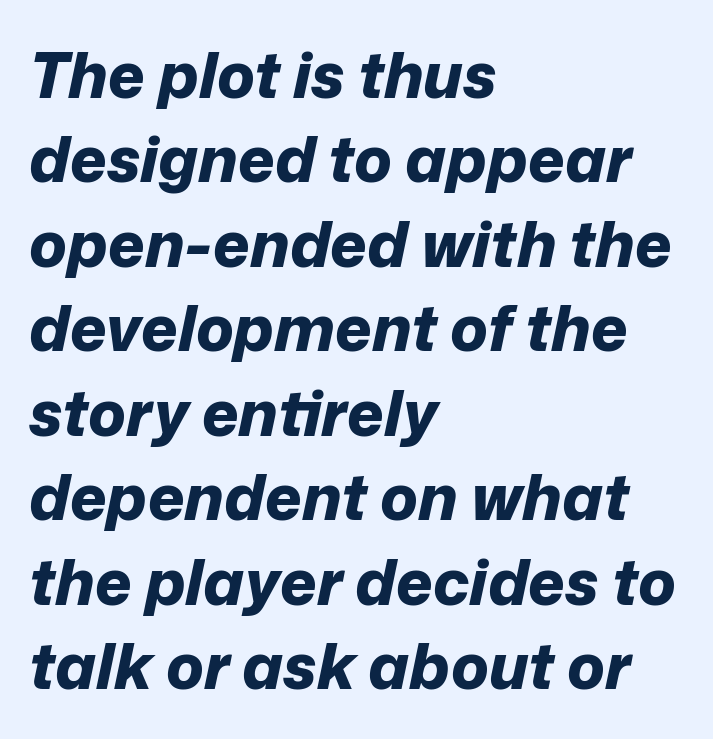
The rendering uses natural spacing where letterforms have individual widths. Left-aligned paragraph, ragged on the right. This sample keeps an unexceptional amount of space between lines. This sample uses an oblique cut, with every glyph tilted off the vertical. There is no visible air inserted between adjacent glyphs.
